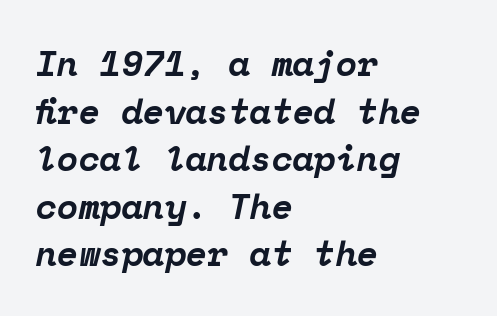
The passage is arranged the way most books set body copy — flush left. Heavy, bold letterforms. Regular leading. Here the designer chose a console-style face with uniform glyph widths. The rendering shows small feet on the letterforms — a serif design.
